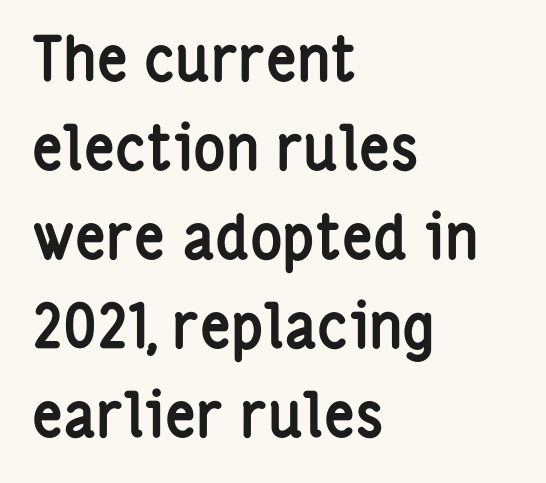
The image shows 61 px semibold, condensed sans-serif type, upright; set left-aligned, normal line spacing (1.46x), normal letter spacing, not underlined; low stroke contrast and a medium x-height.
